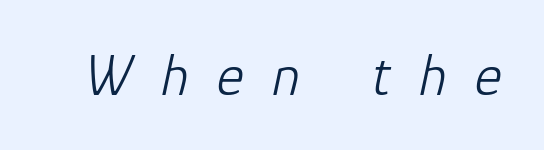
{"italic": "yes", "lean": "right", "slant_degrees": 12, "bold": "no", "weight": "light", "width": "normal", "stroke_contrast": "low", "x_height": "medium", "monospaced": "no", "underline": "no", "letter_spacing": "wide", "letter_spacing_em": 0.49, "glyph_px": 58}
